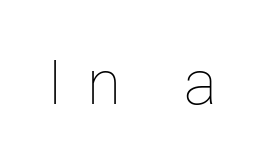
Q: Is the text bold? A: No.
Q: Is the text italic (slanted)? A: No, it is upright.
Q: Is the text underlined? A: No.
Q: Is the spacing between letters normal or unusually wide? A: Unusually wide.
Q: Width (condensed, normal, or wide)? A: Normal.
Q: Stroke contrast? A: Low.
Q: x-height? A: Medium.
Q: Monospaced? A: No.
